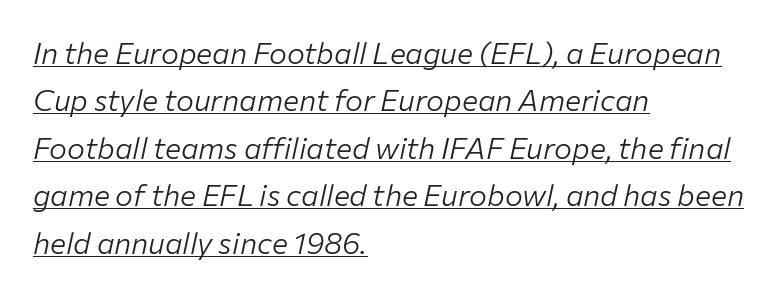
The image shows 30 px light type, italic (leaning right); set left-aligned, normal line spacing (1.58x), normal letter spacing, underlined; low stroke contrast and a medium x-height.
